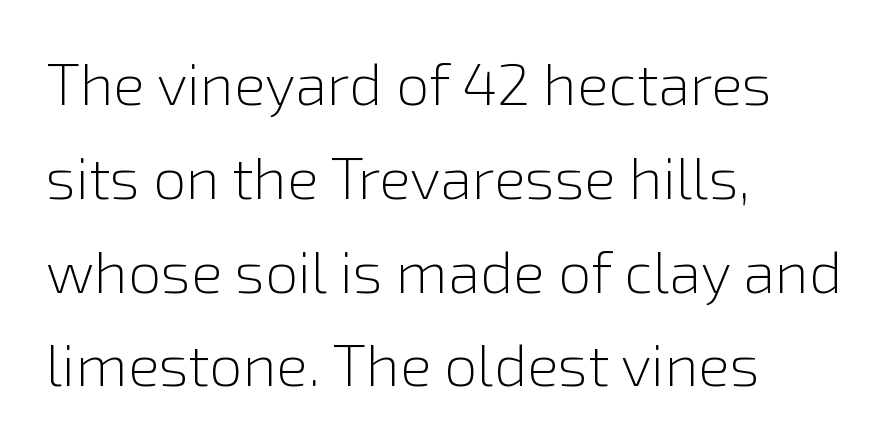
The image shows 59 px light sans-serif type, upright; set left-aligned, normal line spacing (1.59x), normal letter spacing, not underlined; a medium x-height.
